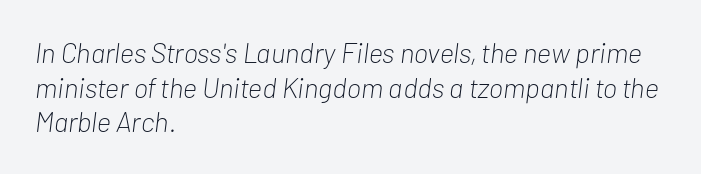
The image shows 28 px light, condensed type, italic (leaning right); set left-aligned, line spacing 1.24x, normal letter spacing, not underlined; low stroke contrast and a medium x-height.
